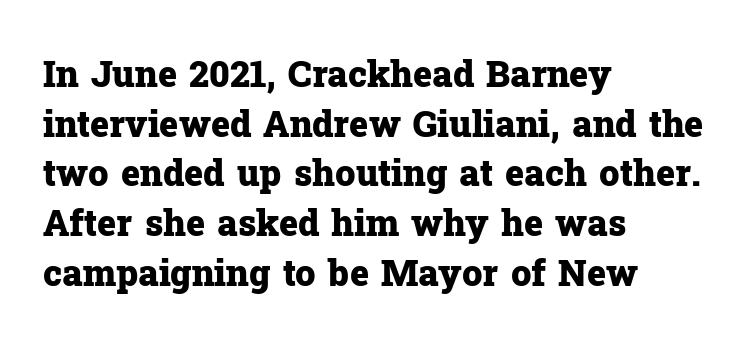
The letters are bold, with thick, heavy strokes. Vertically, the passage feels balanced, rows spaced as you'd expect. Classification — serif. You could not count columns in this text — the font is proportionally spaced.
